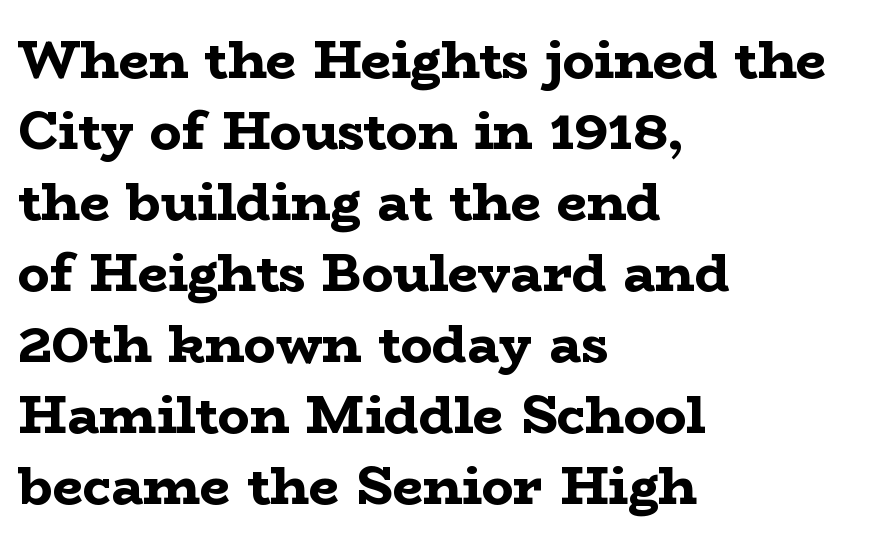
Q: Is the text bold? A: Yes.
Q: Is the text italic (slanted)? A: No, it is upright.
Q: Is the typeface a serif or a sans-serif typeface? A: Serif.
Q: Is the text underlined? A: No.
Q: How is the paragraph aligned? A: Left-aligned.
Q: Is the spacing between letters normal or unusually wide? A: Normal.
Q: Is the spacing between lines tight, normal or loose? A: Normal.
Q: Width (condensed, normal, or wide)? A: Wide.
Q: Stroke contrast? A: Low.
Q: x-height? A: Medium.
Q: Monospaced? A: No.
